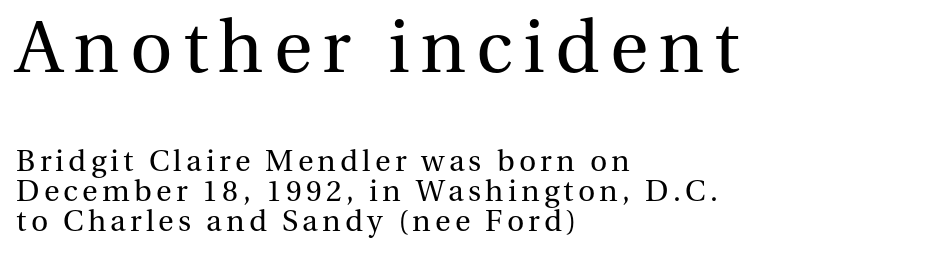
This sample is left-justified, so line endings fall wherever the words run out. Summary of weight: not heavy and not bold. Serifs: yes, visible at the terminals of the letterforms. Anything drawn beneath the words? Only blank space.
